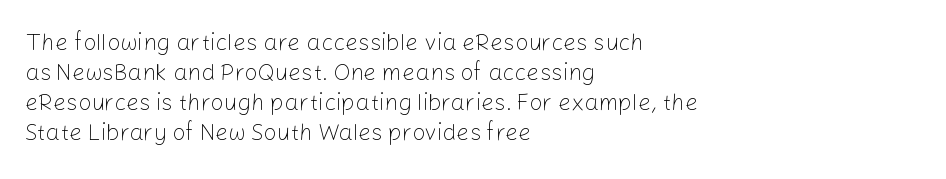
{"italic": "no", "bold": "no", "underline": "no", "align": "left", "line_spacing": "normal", "line_spacing_ratio": 1.3, "letter_spacing": "normal", "letter_spacing_em": 0.0, "glyph_px": 23}
